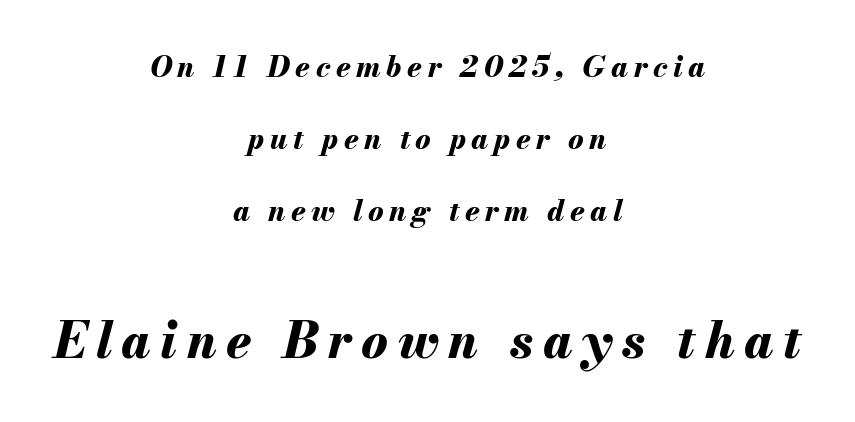
{"italic": "yes", "lean": "right", "slant_degrees": 13, "bold": "yes", "weight": "bold", "width": "normal", "stroke_contrast": "medium", "x_height": "small", "monospaced": "no", "underline": "no", "align": "center", "line_spacing": "loose", "line_spacing_ratio": 2.49, "larger_block": "second", "size_ratio": 1.72, "glyph_px": 50}
